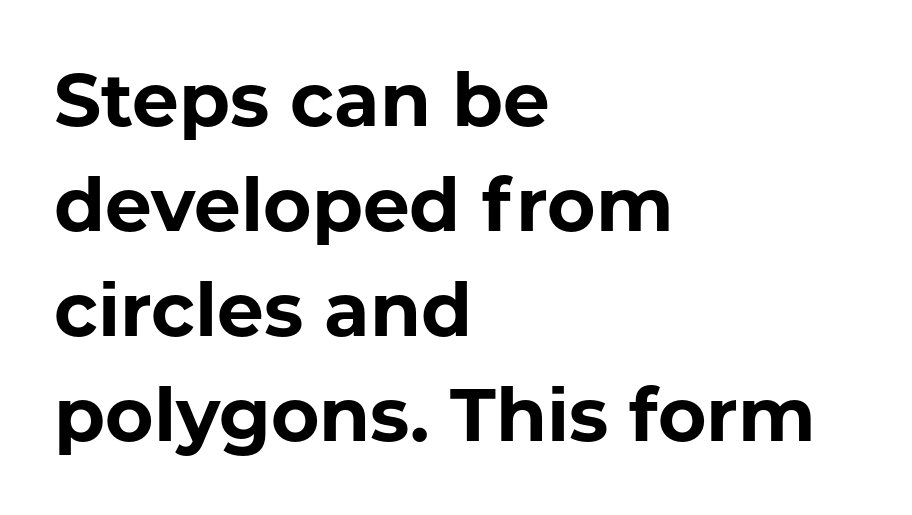
Q: Is the text bold? A: Yes.
Q: Is the text italic (slanted)? A: No, it is upright.
Q: Is the typeface a serif or a sans-serif typeface? A: Sans-serif.
Q: Is the text underlined? A: No.
Q: How is the paragraph aligned? A: Left-aligned.
Q: Is the spacing between letters normal or unusually wide? A: Normal.
Q: Is the spacing between lines tight, normal or loose? A: Normal.
Q: Width (condensed, normal, or wide)? A: Normal.
Q: Stroke contrast? A: Low.
Q: x-height? A: Medium.
Q: Monospaced? A: No.
